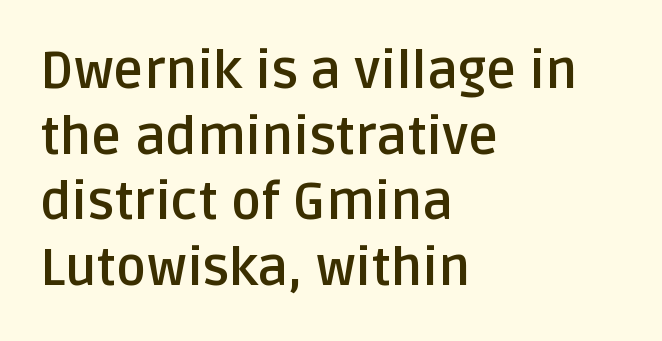
{"serif": "no", "italic": "no", "bold": "yes", "weight": "semibold", "width": "normal", "stroke_contrast": "low", "x_height": "large", "monospaced": "no", "underline": "no", "align": "left", "line_spacing": "normal", "line_spacing_ratio": 1.26, "letter_spacing": "normal", "letter_spacing_em": 0.0, "glyph_px": 52}
